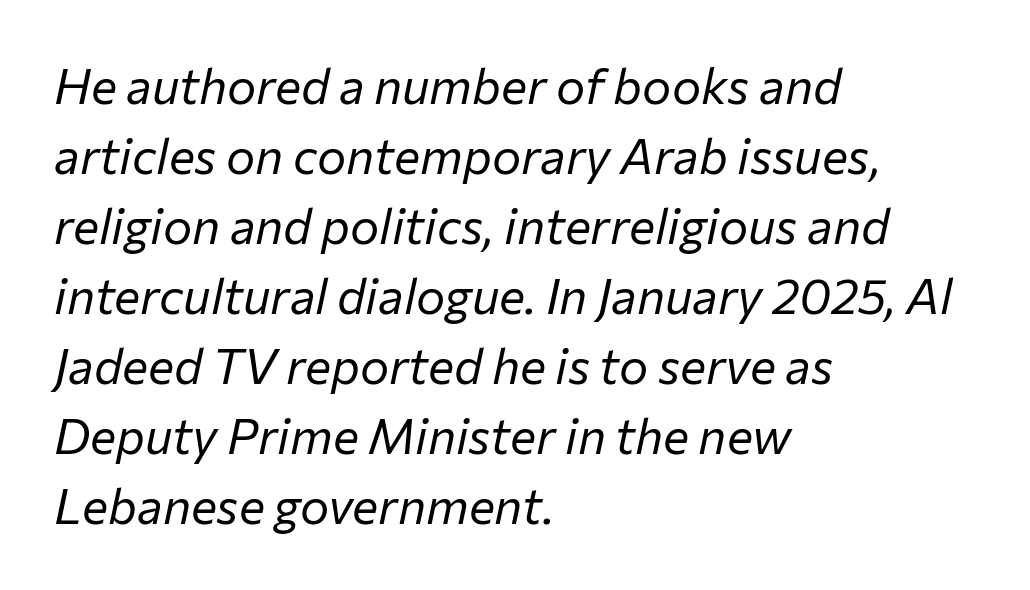
The image shows 49 px regular-weight type, italic (leaning right); set left-aligned, normal line spacing (1.43x), normal letter spacing, not underlined; low stroke contrast and a medium x-height.
